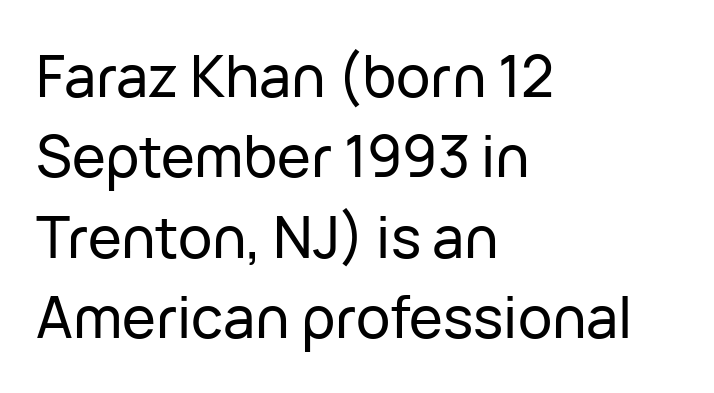
{"serif": "no", "italic": "no", "width": "normal", "stroke_contrast": "low", "x_height": "medium", "monospaced": "no", "underline": "no", "align": "left", "line_spacing": "normal", "line_spacing_ratio": 1.41, "letter_spacing": "normal", "letter_spacing_em": 0.0, "glyph_px": 57}
